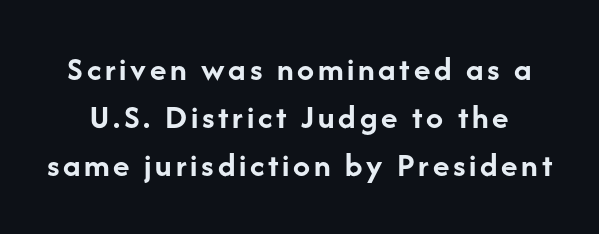
The face used here has the dense, thick strokes of a bold. The face used here is proportionally spaced, like ordinary book or web type. The typeface chosen for these lines omits serifs. Style check: upright. The block of text has a typical density, with ordinary space between rows.
